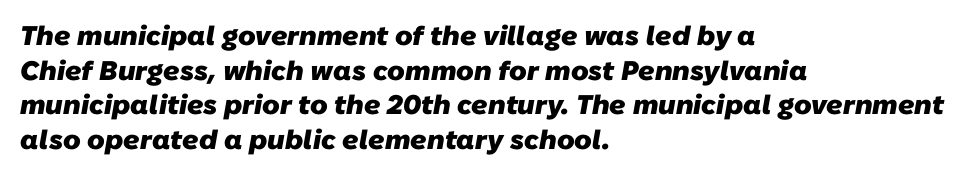
Q: Is the text bold? A: Yes.
Q: Is the text underlined? A: No.
Q: How is the paragraph aligned? A: Left-aligned.
Q: Is the spacing between letters normal or unusually wide? A: Normal.
Q: Is the spacing between lines tight, normal or loose? A: Normal.
